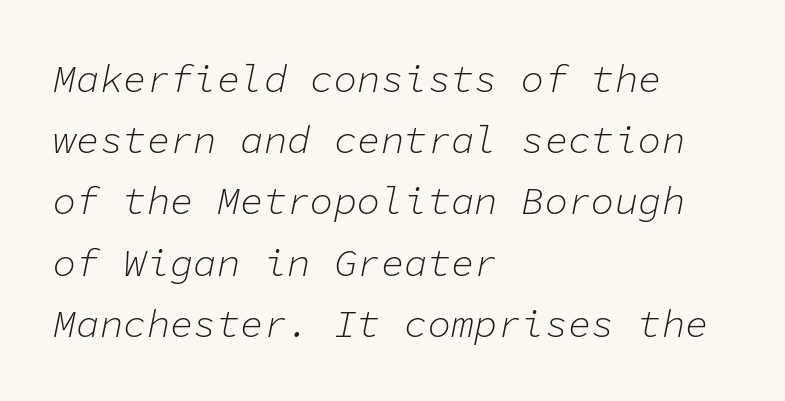
{"italic": "yes", "lean": "right", "slant_degrees": 11, "bold": "no", "weight": "light", "width": "normal", "stroke_contrast": "low", "x_height": "medium", "monospaced": "yes", "underline": "no", "align": "left", "line_spacing": "normal", "line_spacing_ratio": 1.57, "letter_spacing": "normal", "letter_spacing_em": 0.0, "glyph_px": 39}
